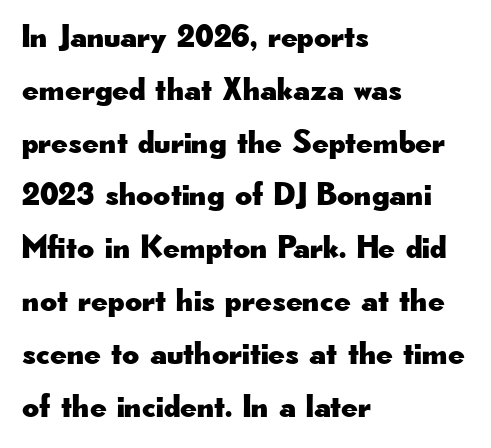
Q: Is the text italic (slanted)? A: No, it is upright.
Q: Is the typeface a serif or a sans-serif typeface? A: Sans-serif.
Q: Is the text underlined? A: No.
Q: How is the paragraph aligned? A: Left-aligned.
Q: Is the spacing between letters normal or unusually wide? A: Normal.
Q: Is the spacing between lines tight, normal or loose? A: Normal.
Q: Width (condensed, normal, or wide)? A: Wide.
Q: Stroke contrast? A: Low.
Q: x-height? A: Small.
Q: Monospaced? A: No.
